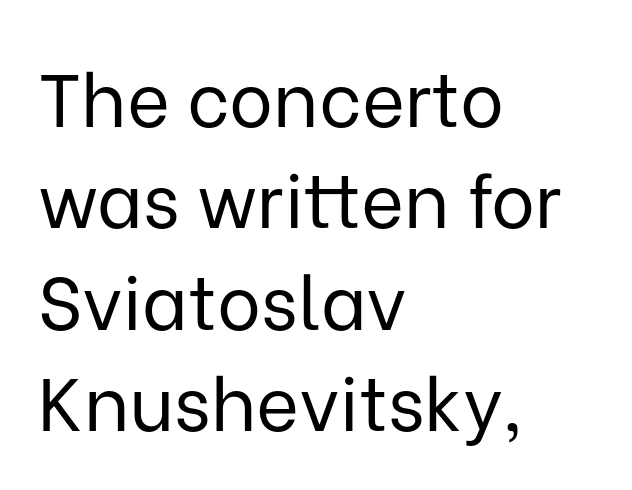
{"serif": "no", "italic": "no", "bold": "no", "weight": "regular", "width": "normal", "stroke_contrast": "low", "x_height": "medium", "monospaced": "no", "underline": "no", "align": "left", "line_spacing": "normal", "line_spacing_ratio": 1.37, "letter_spacing": "normal", "letter_spacing_em": 0.0, "glyph_px": 74}
